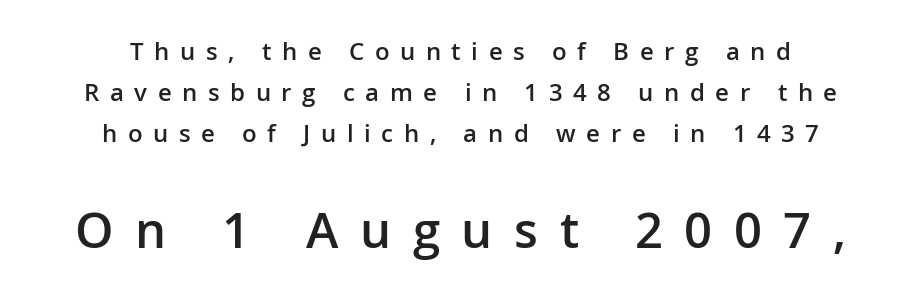
Q: Is the text bold? A: Semi-bold.
Q: Is the text italic (slanted)? A: No, it is upright.
Q: Is the typeface a serif or a sans-serif typeface? A: Sans-serif.
Q: Is the text underlined? A: No.
Q: How is the paragraph aligned? A: Centered.
Q: Is the spacing between letters normal or unusually wide? A: Unusually wide.
Q: Is the spacing between lines tight, normal or loose? A: Normal.
Q: Which block of text is set in a larger size, the first (top) or the second (bottom)? A: The second (bottom) one.
Q: Width (condensed, normal, or wide)? A: Normal.
Q: Stroke contrast? A: Low.
Q: x-height? A: Medium.
Q: Monospaced? A: No.
